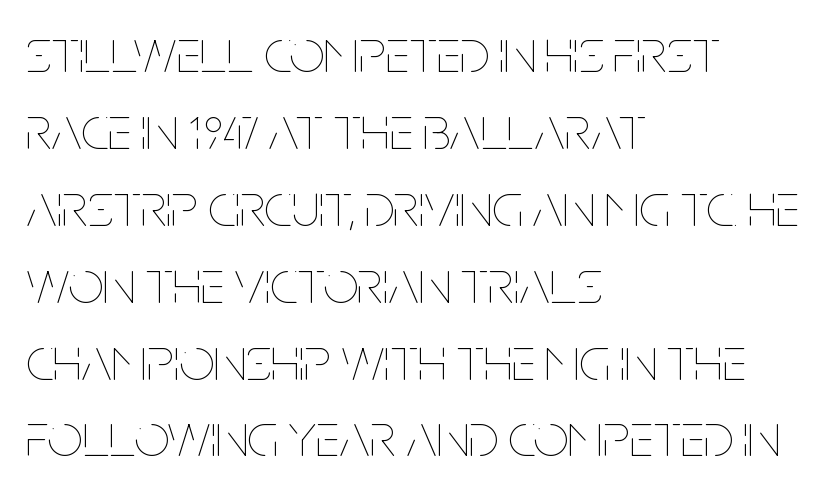
Nobody drew a line under any word here. These lines are set flush left with a ragged right edge. On a weight scale, this lands at 450 or below. It's the straight-up-and-down kind of type. Note the varied advance widths — an 'i' is clearly narrower than an 'm'.
